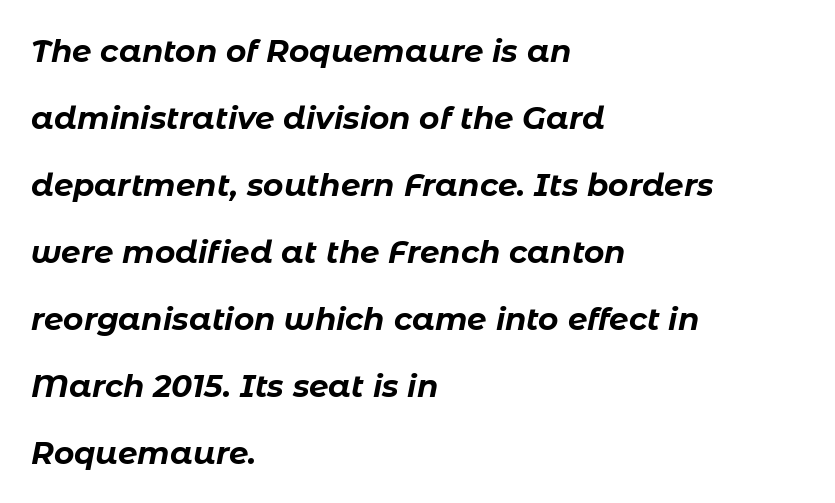
Q: Is the text bold? A: Yes.
Q: Is the text italic (slanted)? A: Yes, it leans right by about 11 degrees.
Q: Is the text underlined? A: No.
Q: How is the paragraph aligned? A: Left-aligned.
Q: Is the spacing between letters normal or unusually wide? A: Normal.
Q: Is the spacing between lines tight, normal or loose? A: Loose.
Q: Width (condensed, normal, or wide)? A: Normal.
Q: Stroke contrast? A: Low.
Q: x-height? A: Medium.
Q: Monospaced? A: No.
